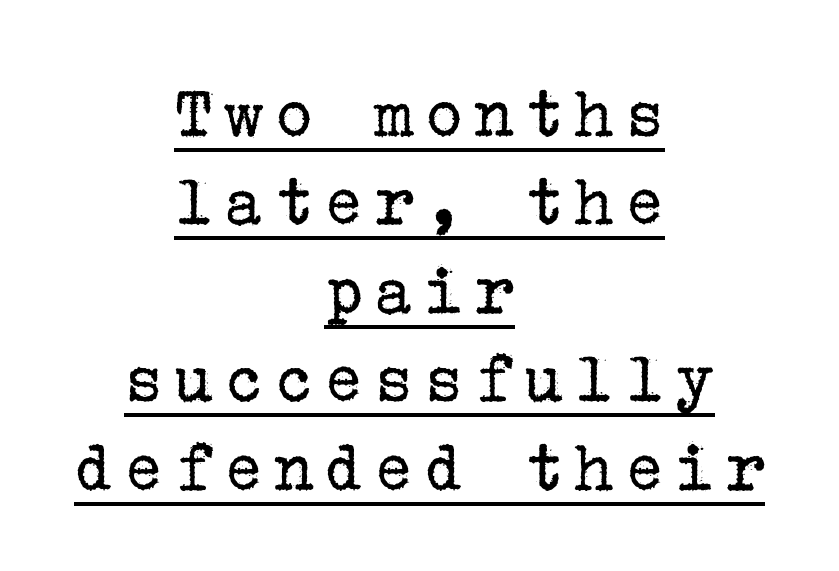
{"serif": "yes", "italic": "no", "bold": "no", "weight": "regular", "width": "normal", "stroke_contrast": "low", "x_height": "medium", "underline": "yes", "align": "center", "line_spacing_ratio": 1.18, "glyph_px": 75}
